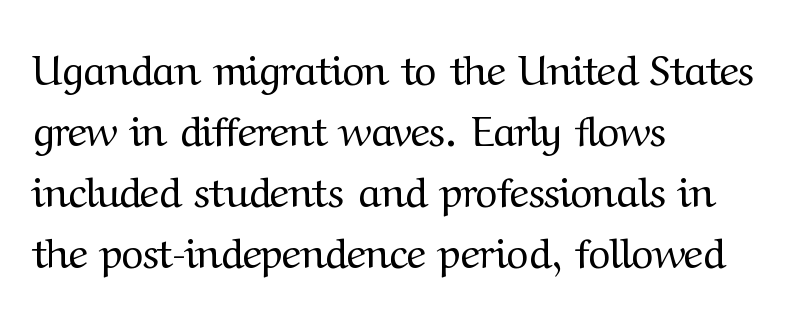
The image shows 42 px regular-weight serif type, upright; set left-aligned, normal line spacing (1.45x), normal letter spacing, not underlined; medium stroke contrast and a medium x-height.
